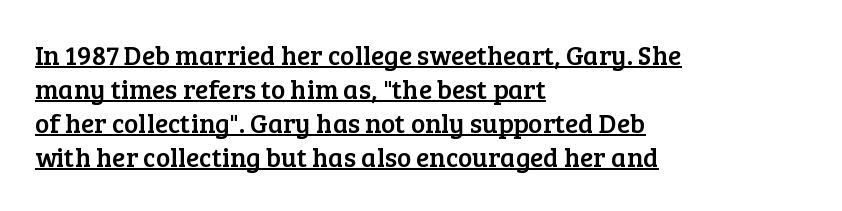
The image shows 27 px text type, upright; set left-aligned, normal line spacing (1.26x), normal letter spacing, underlined.
